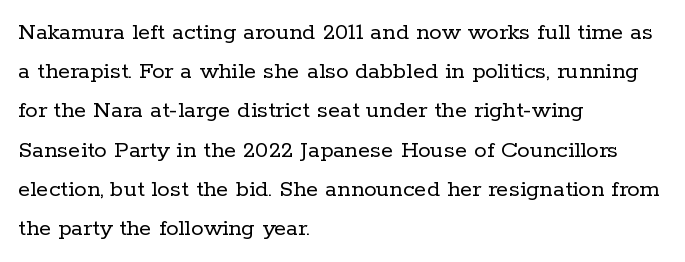
The image shows 25 px text type, upright; set left-aligned, normal line spacing (1.57x), normal letter spacing, not underlined.
